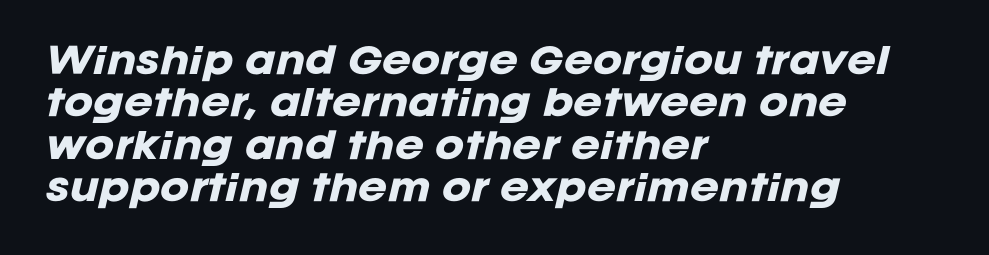
The image shows 35 px heavy type, italic (leaning right); set left-aligned, line spacing 1.21x, normal letter spacing, not underlined; low stroke contrast and a large x-height.
